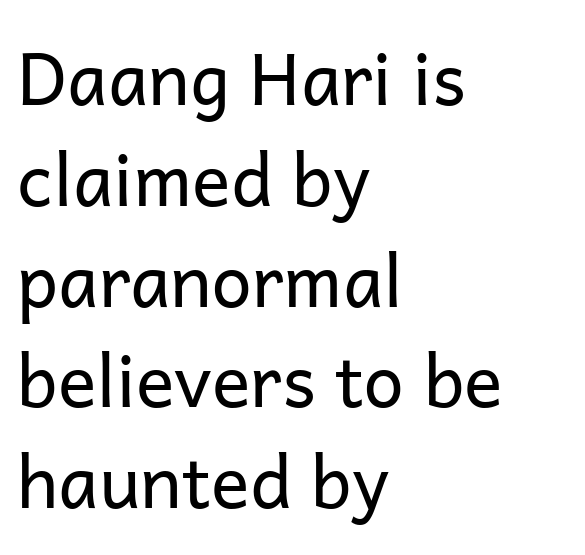
Q: Is the text bold? A: No.
Q: Is the text italic (slanted)? A: No, it is upright.
Q: Is the typeface a serif or a sans-serif typeface? A: Sans-serif.
Q: Is the text underlined? A: No.
Q: How is the paragraph aligned? A: Left-aligned.
Q: Is the spacing between letters normal or unusually wide? A: Normal.
Q: Is the spacing between lines tight, normal or loose? A: Normal.
Q: Width (condensed, normal, or wide)? A: Normal.
Q: Stroke contrast? A: Low.
Q: x-height? A: Medium.
Q: Monospaced? A: No.
